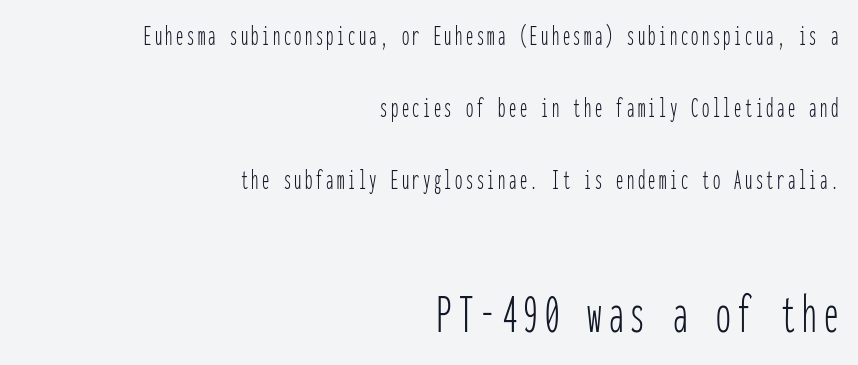
{"serif": "no", "italic": "no", "bold": "no", "weight": "thin", "width": "condensed", "stroke_contrast": "low", "x_height": "medium", "monospaced": "yes", "underline": "no", "align": "right", "line_spacing": "loose", "line_spacing_ratio": 2.48, "larger_block": "second", "size_ratio": 2.0, "glyph_px": 58}
